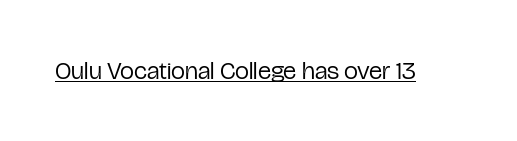
{"italic": "no", "bold": "no", "underline": "yes", "letter_spacing": "normal", "letter_spacing_em": 0.0, "glyph_px": 25}
